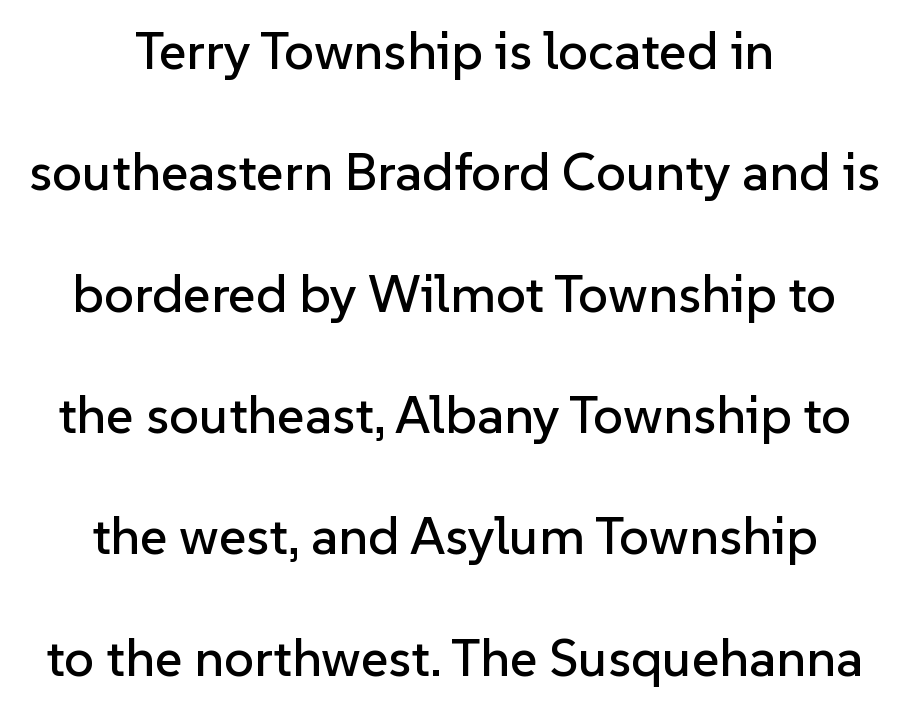
The image shows 53 px sans-serif type, upright; set centered, loose line spacing (2.29x), normal letter spacing, not underlined; low stroke contrast and a medium x-height.
